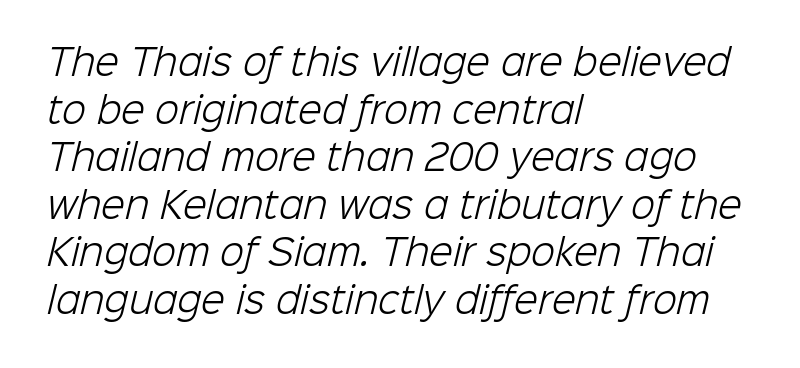
Q: Is the text bold? A: No.
Q: Is the typeface a serif or a sans-serif typeface? A: Sans-serif.
Q: Is the text underlined? A: No.
Q: How is the paragraph aligned? A: Left-aligned.
Q: Is the spacing between letters normal or unusually wide? A: Normal.
Q: Is the spacing between lines tight, normal or loose? A: Normal.
Q: Width (condensed, normal, or wide)? A: Normal.
Q: Stroke contrast? A: Low.
Q: x-height? A: Medium.
Q: Monospaced? A: No.
